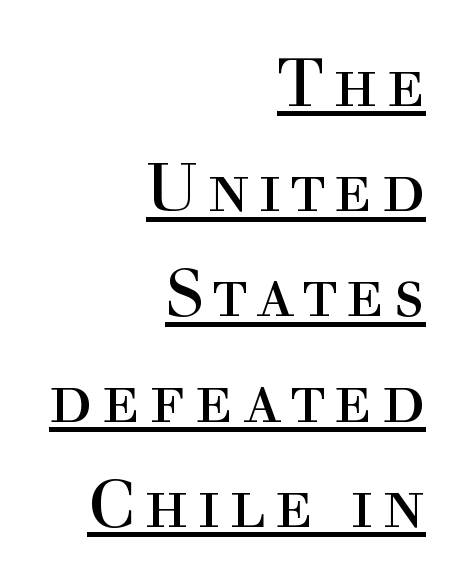
Q: Is the text bold? A: No.
Q: Is the text italic (slanted)? A: No, it is upright.
Q: Is the typeface a serif or a sans-serif typeface? A: Serif.
Q: Is the text underlined? A: Yes.
Q: How is the paragraph aligned? A: Right-aligned.
Q: Is the spacing between lines tight, normal or loose? A: Normal.
Q: Width (condensed, normal, or wide)? A: Normal.
Q: x-height? A: Medium.
Q: Monospaced? A: No.
